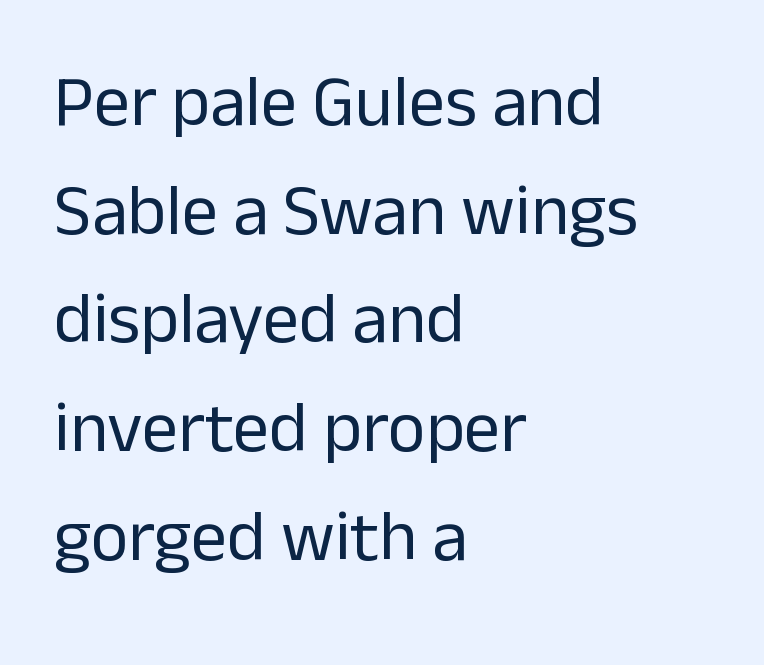
The image shows 72 px regular-weight sans-serif type, upright; set left-aligned, normal line spacing (1.51x), normal letter spacing, not underlined; low stroke contrast and a medium x-height.
